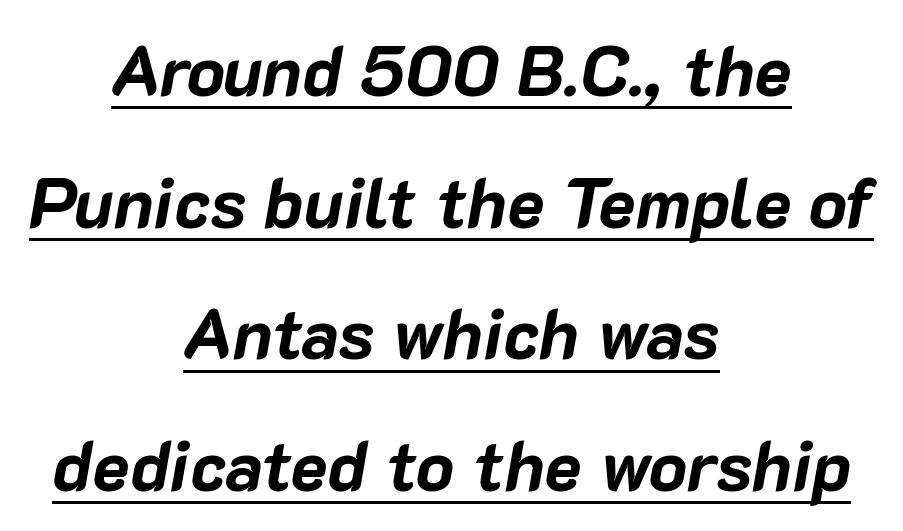
The string is rendered with underlining switched on. Looks like regular typesetting: each glyph gets only the width it needs. This rendering leaves character spacing at its baseline value. Every letter is thick-stroked: bold, no question. The specimen reads as italic at a glance. This sample is center-justified, so both line endings float freely.
